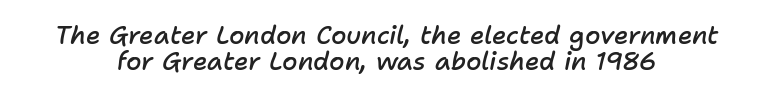
{"italic": "yes", "lean": "right", "slant_degrees": 11, "bold": "semi", "underline": "no", "align": "center", "line_spacing": "tight", "line_spacing_ratio": 1.06, "letter_spacing": "normal", "letter_spacing_em": 0.0, "glyph_px": 25}
